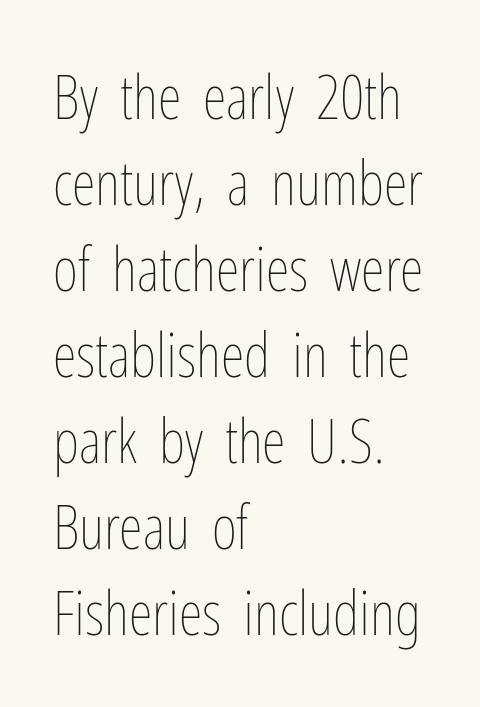
Q: Is the text bold? A: No.
Q: Is the text italic (slanted)? A: No, it is upright.
Q: Is the text underlined? A: No.
Q: How is the paragraph aligned? A: Left-aligned.
Q: Is the spacing between letters normal or unusually wide? A: Normal.
Q: Is the spacing between lines tight, normal or loose? A: Normal.
Q: Width (condensed, normal, or wide)? A: Condensed.
Q: Stroke contrast? A: Low.
Q: x-height? A: Medium.
Q: Monospaced? A: No.
